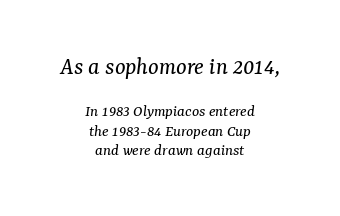
Q: Is the text bold? A: No.
Q: Is the text italic (slanted)? A: Yes, it leans right by about 7 degrees.
Q: Is the text underlined? A: No.
Q: How is the paragraph aligned? A: Centered.
Q: Is the spacing between letters normal or unusually wide? A: Normal.
Q: Is the spacing between lines tight, normal or loose? A: Tight.
Q: Which block of text is set in a larger size, the first (top) or the second (bottom)? A: The first (top) one.
